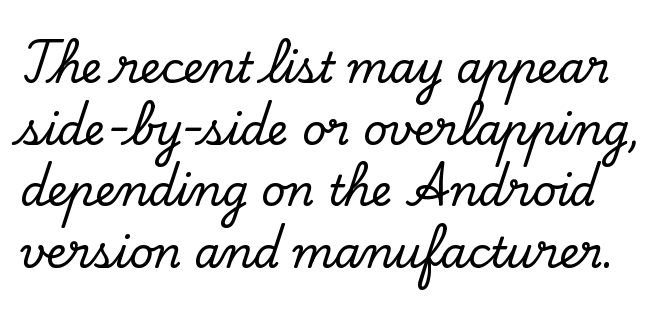
Q: Is the text italic (slanted)? A: Yes.
Q: Is the typeface a serif or a sans-serif typeface? A: Serif.
Q: Is the text underlined? A: No.
Q: Is the spacing between letters normal or unusually wide? A: Normal.
Q: Is the spacing between lines tight, normal or loose? A: Normal.
Q: Width (condensed, normal, or wide)? A: Normal.
Q: Stroke contrast? A: Low.
Q: x-height? A: Small.
Q: Monospaced? A: No.
